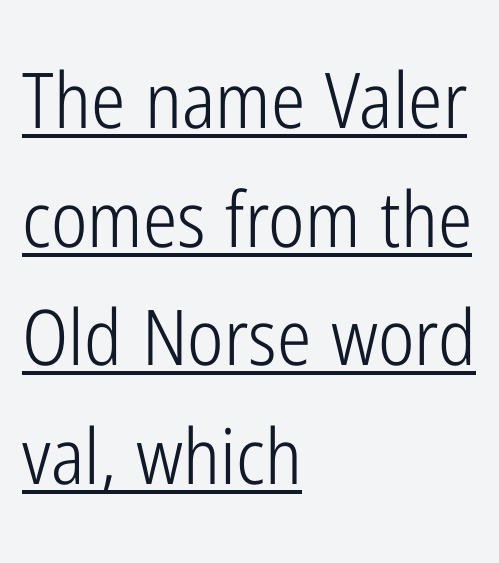
The image shows 77 px light, condensed sans-serif type, upright; set left-aligned, normal line spacing (1.54x), normal letter spacing, underlined; low stroke contrast and a medium x-height.
